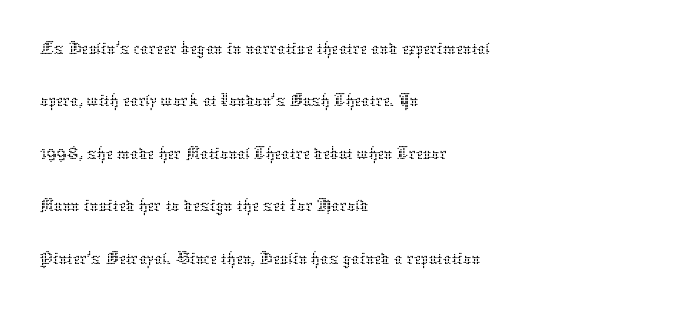
{"italic": "no", "bold": "no", "weight": "thin", "width": "normal", "stroke_contrast": "low", "x_height": "medium", "monospaced": "no", "underline": "no", "align": "left", "line_spacing": "normal", "line_spacing_ratio": 1.31, "letter_spacing": "normal", "letter_spacing_em": 0.0, "glyph_px": 40}
